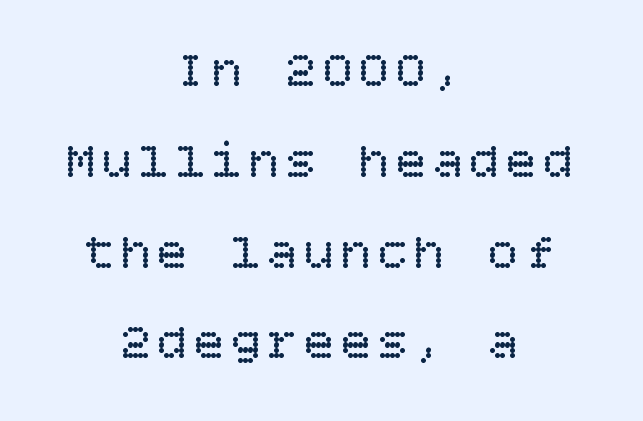
Q: Is the text bold? A: No.
Q: Is the text italic (slanted)? A: No, it is upright.
Q: Is the text underlined? A: No.
Q: How is the paragraph aligned? A: Centered.
Q: Width (condensed, normal, or wide)? A: Normal.
Q: Stroke contrast? A: Low.
Q: x-height? A: Large.
